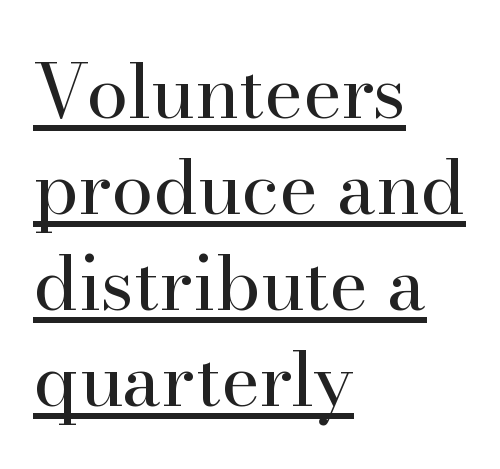
{"serif": "yes", "italic": "no", "bold": "no", "weight": "regular", "width": "normal", "stroke_contrast": "high", "x_height": "small", "monospaced": "no", "underline": "yes", "align": "left", "line_spacing": "normal", "line_spacing_ratio": 1.28, "letter_spacing": "normal", "letter_spacing_em": 0.0, "glyph_px": 75}
